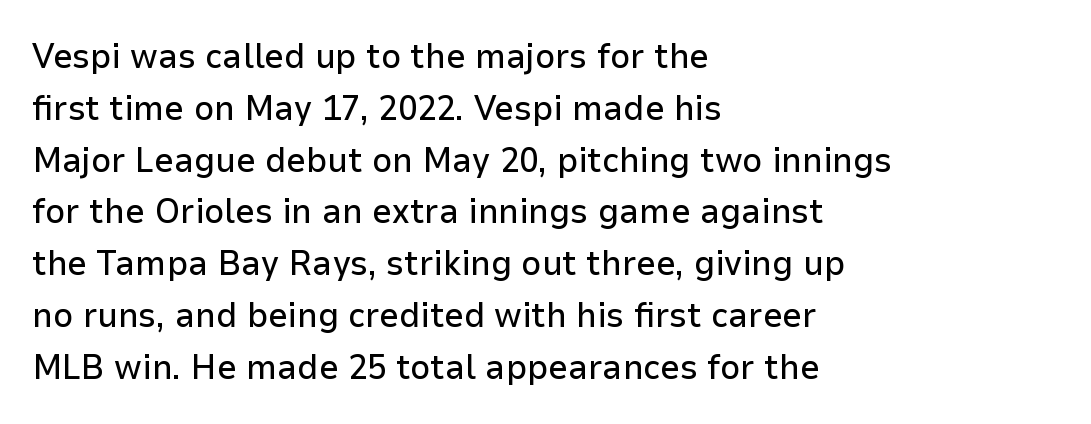
{"serif": "no", "italic": "no", "width": "normal", "stroke_contrast": "low", "x_height": "medium", "monospaced": "no", "underline": "no", "align": "left", "line_spacing": "normal", "line_spacing_ratio": 1.48, "letter_spacing": "normal", "letter_spacing_em": 0.0, "glyph_px": 35}
